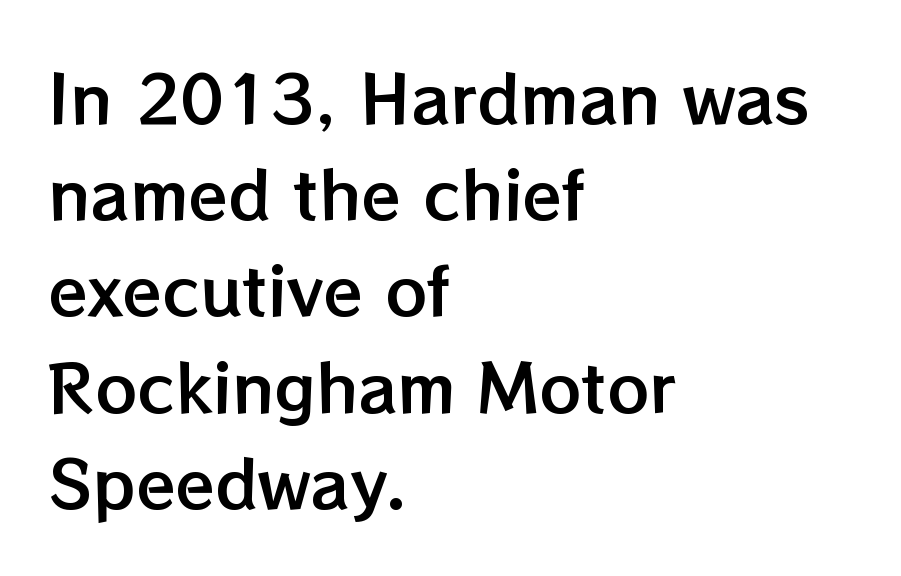
Q: Is the text italic (slanted)? A: No, it is upright.
Q: Is the text underlined? A: No.
Q: How is the paragraph aligned? A: Left-aligned.
Q: Is the spacing between letters normal or unusually wide? A: Normal.
Q: Is the spacing between lines tight, normal or loose? A: Normal.
Q: Width (condensed, normal, or wide)? A: Normal.
Q: Stroke contrast? A: Low.
Q: x-height? A: Medium.
Q: Monospaced? A: No.
